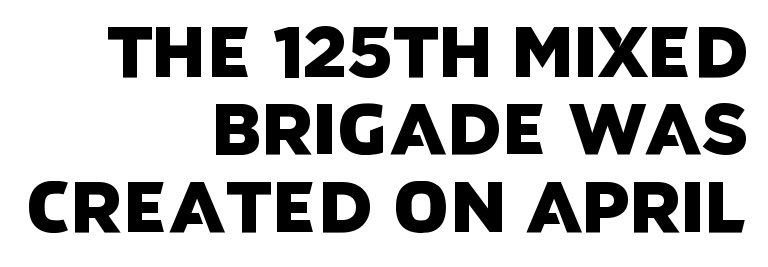
The image shows 71 px sans-serif type; set right-aligned, tight line spacing (1.09x), normal letter spacing, not underlined; low stroke contrast and a large x-height.
